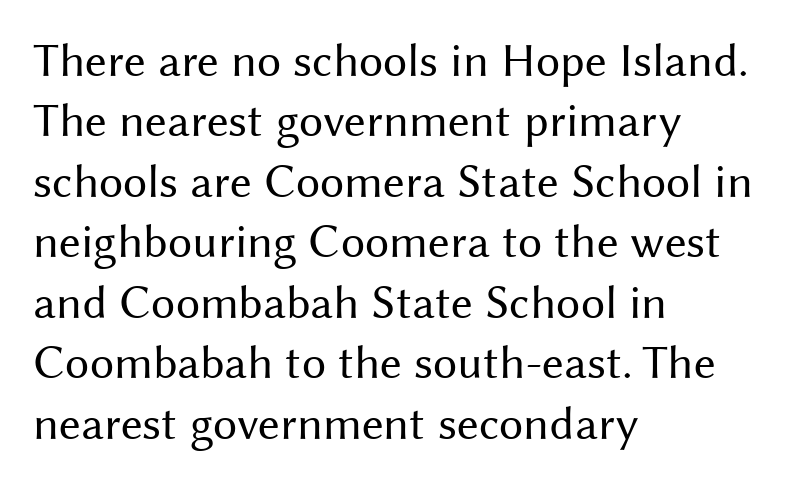
Q: Is the text bold? A: No.
Q: Is the text italic (slanted)? A: No, it is upright.
Q: Is the typeface a serif or a sans-serif typeface? A: Sans-serif.
Q: Is the text underlined? A: No.
Q: How is the paragraph aligned? A: Left-aligned.
Q: Is the spacing between letters normal or unusually wide? A: Normal.
Q: Is the spacing between lines tight, normal or loose? A: Normal.
Q: Width (condensed, normal, or wide)? A: Normal.
Q: Stroke contrast? A: Medium.
Q: x-height? A: Medium.
Q: Monospaced? A: No.
